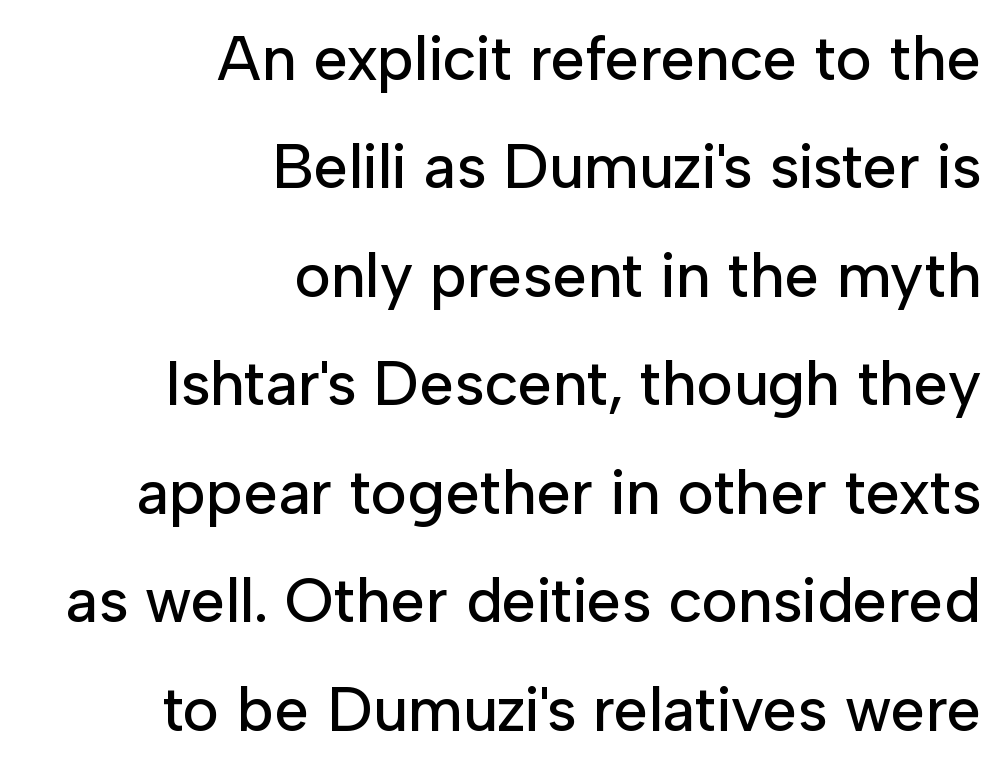
{"serif": "no", "italic": "no", "width": "normal", "stroke_contrast": "low", "x_height": "medium", "monospaced": "no", "underline": "no", "align": "right", "line_spacing_ratio": 1.75, "letter_spacing": "normal", "letter_spacing_em": 0.0, "glyph_px": 62}
